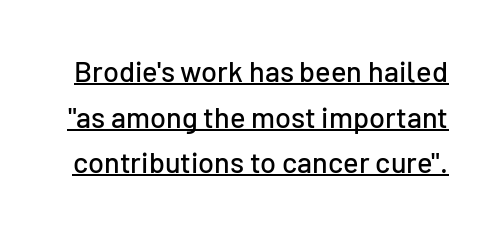
{"serif": "no", "italic": "no", "width": "normal", "stroke_contrast": "low", "x_height": "medium", "monospaced": "no", "underline": "yes", "line_spacing": "normal", "line_spacing_ratio": 1.57, "letter_spacing": "normal", "letter_spacing_em": 0.0, "glyph_px": 29}
